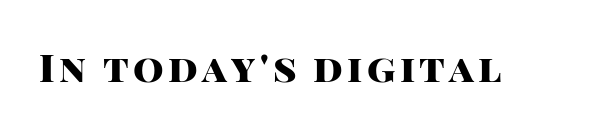
Q: Is the text bold? A: Yes.
Q: Is the text italic (slanted)? A: No, it is upright.
Q: Is the typeface a serif or a sans-serif typeface? A: Sans-serif.
Q: Is the text underlined? A: No.
Q: Width (condensed, normal, or wide)? A: Normal.
Q: Stroke contrast? A: High.
Q: x-height? A: Large.
Q: Monospaced? A: No.
